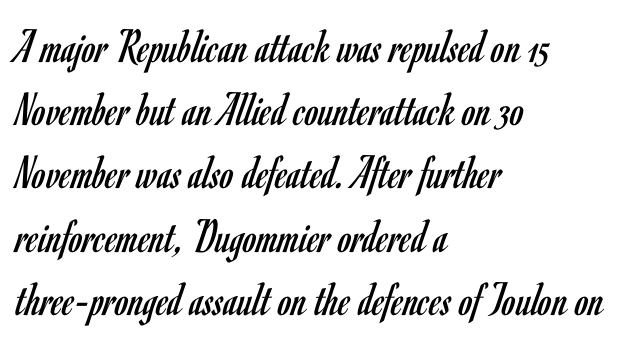
{"serif": "no", "bold": "no", "weight": "regular", "width": "condensed", "stroke_contrast": "low", "x_height": "small", "monospaced": "no", "underline": "no", "align": "left", "line_spacing": "normal", "line_spacing_ratio": 1.29, "letter_spacing": "normal", "letter_spacing_em": 0.0, "glyph_px": 49}
